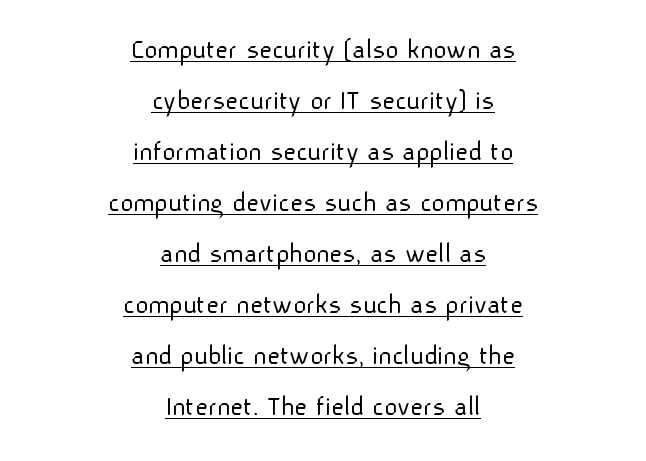
The letters carry no serifs — their stems end cleanly without finishing strokes. Is this a fixed-width face? No — the glyphs have proportional, varying widths. Emphasis is given by a line drawn under the lettering. Characters follow at the spacing the type designer built in.
